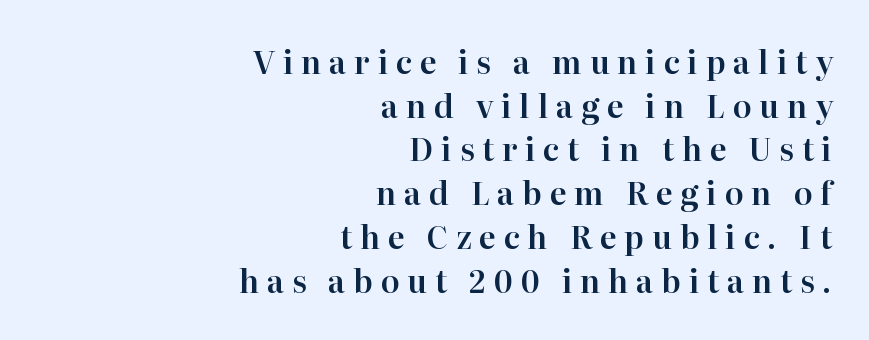
{"serif": "yes", "italic": "no", "width": "normal", "stroke_contrast": "high", "x_height": "medium", "monospaced": "no", "underline": "no", "align": "right", "line_spacing": "normal", "line_spacing_ratio": 1.41, "letter_spacing": "wide", "letter_spacing_em": 0.25, "glyph_px": 31}
